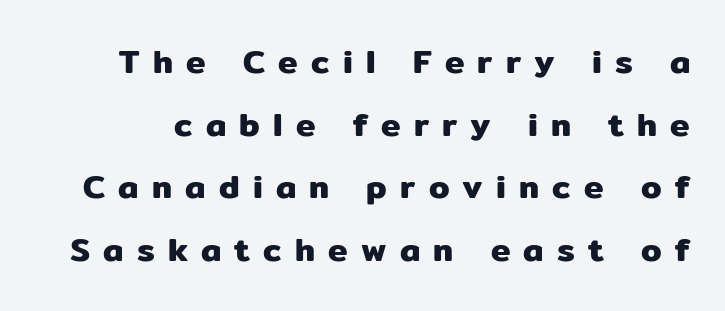
The image shows 33 px sans-serif type, upright; set loose line spacing (1.9x), unusually wide letter spacing (+0.4 em), not underlined; low stroke contrast and a medium x-height.
